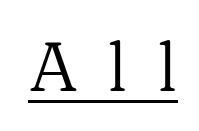
{"serif": "yes", "italic": "no", "bold": "no", "weight": "regular", "width": "normal", "stroke_contrast": "low", "x_height": "medium", "monospaced": "no", "underline": "yes", "letter_spacing": "wide", "letter_spacing_em": 0.42, "glyph_px": 70}
